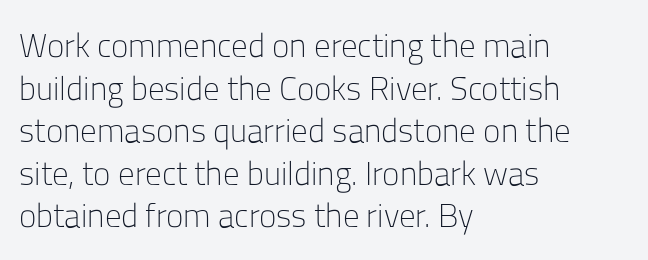
Q: Is the text bold? A: No.
Q: Is the text italic (slanted)? A: No, it is upright.
Q: Is the typeface a serif or a sans-serif typeface? A: Sans-serif.
Q: Is the text underlined? A: No.
Q: How is the paragraph aligned? A: Left-aligned.
Q: Is the spacing between letters normal or unusually wide? A: Normal.
Q: Is the spacing between lines tight, normal or loose? A: Normal.
Q: Width (condensed, normal, or wide)? A: Normal.
Q: Stroke contrast? A: Low.
Q: x-height? A: Medium.
Q: Monospaced? A: No.
